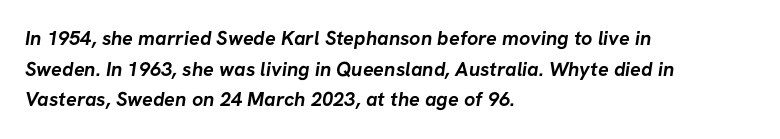
Notice how descenders clear the ascenders below comfortably — that's standard leading. Look at the tracking — it's just the regular setting, nothing added. A clean baseline with only descenders dipping below it. Leftover space on each line is placed entirely after the last word. Look at the stroke-to-counter ratio: heavy, a bold.
